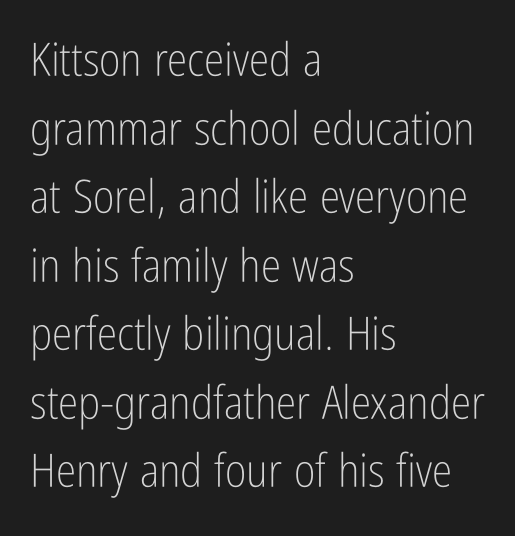
{"serif": "no", "italic": "no", "bold": "no", "weight": "light", "width": "condensed", "stroke_contrast": "low", "x_height": "medium", "monospaced": "no", "underline": "no", "align": "left", "line_spacing": "normal", "line_spacing_ratio": 1.49, "letter_spacing": "normal", "letter_spacing_em": 0.0, "glyph_px": 46}
